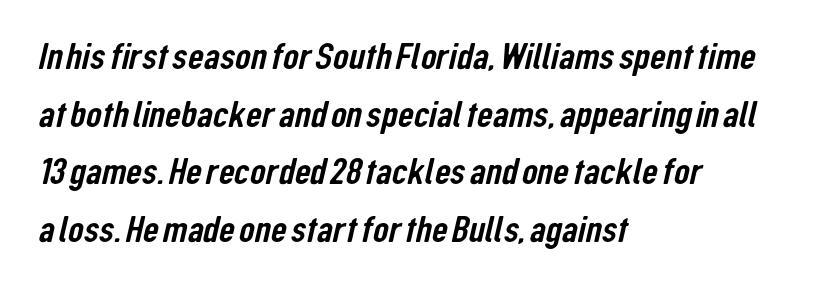
The rendering uses natural spacing where letterforms have individual widths. Leading: standard. Each word holds together tightly as a unit, with standard inter-letter gaps. Observe the absence of serifs on each vertical stroke in this sample. No word sits above an underline. Visually the block forms a straight wall on the left and a jagged coastline on the right.
